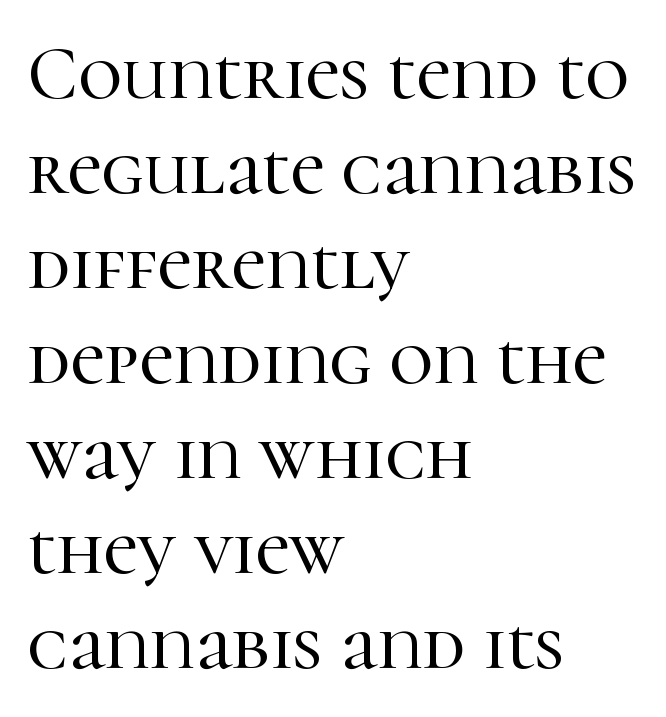
{"serif": "yes", "italic": "no", "width": "normal", "stroke_contrast": "high", "x_height": "medium", "monospaced": "no", "underline": "no", "align": "left", "line_spacing": "normal", "line_spacing_ratio": 1.25, "letter_spacing": "normal", "letter_spacing_em": 0.0, "glyph_px": 76}
